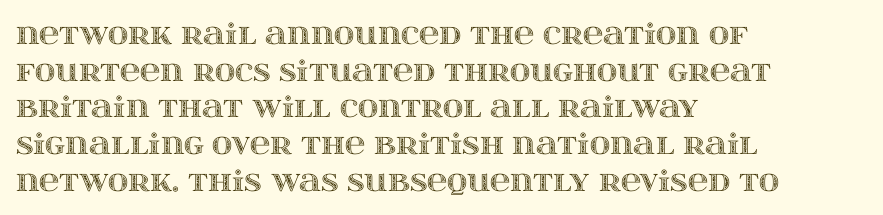
Q: Is the text italic (slanted)? A: No, it is upright.
Q: Is the text underlined? A: No.
Q: How is the paragraph aligned? A: Left-aligned.
Q: Is the spacing between letters normal or unusually wide? A: Normal.
Q: Is the spacing between lines tight, normal or loose? A: Normal.
Q: Width (condensed, normal, or wide)? A: Wide.
Q: x-height? A: Large.
Q: Monospaced? A: No.
